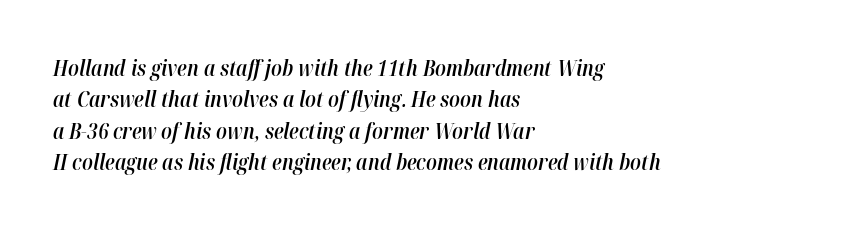
{"italic": "yes", "lean": "right", "slant_degrees": 12, "bold": "semi", "underline": "no", "align": "left", "line_spacing": "normal", "line_spacing_ratio": 1.5, "letter_spacing": "normal", "letter_spacing_em": 0.0, "glyph_px": 21}
